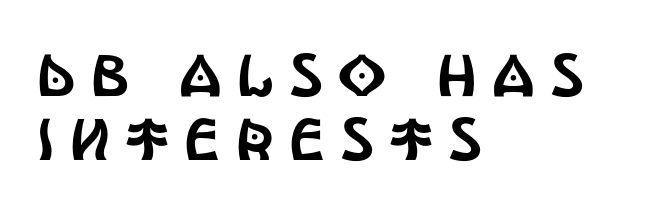
The image shows 59 px condensed sans-serif type, upright; set left-aligned, tight line spacing (1.08x), unusually wide letter spacing (+0.26 em), not underlined; a large x-height.
